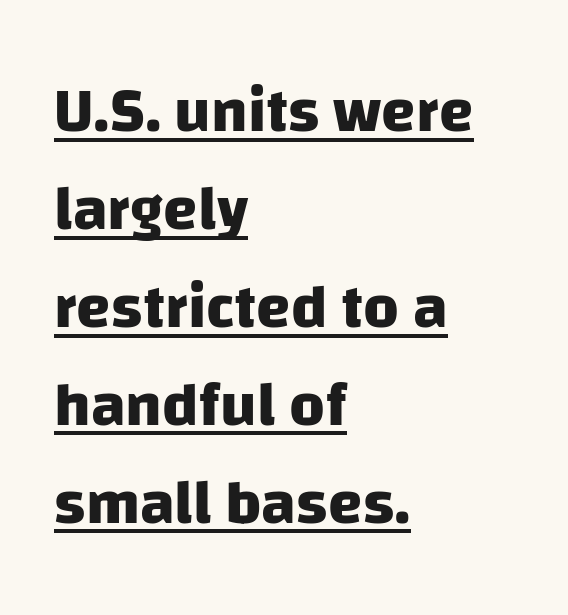
{"serif": "no", "bold": "yes", "weight": "heavy", "width": "normal", "stroke_contrast": "low", "x_height": "large", "monospaced": "no", "underline": "yes", "align": "left", "line_spacing": "normal", "line_spacing_ratio": 1.58, "letter_spacing": "normal", "letter_spacing_em": 0.0, "glyph_px": 62}
